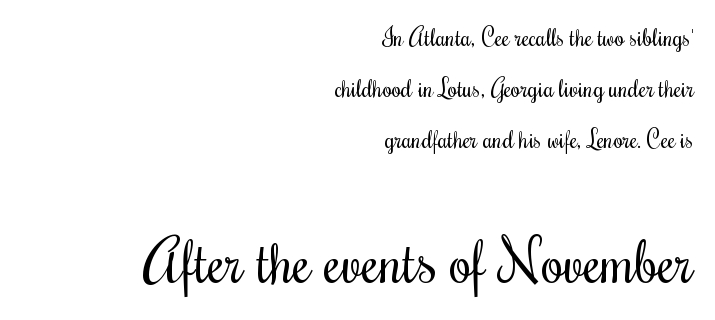
{"bold": "no", "weight": "regular", "width": "condensed", "stroke_contrast": "medium", "x_height": "small", "monospaced": "no", "underline": "no", "align": "right", "line_spacing": "loose", "line_spacing_ratio": 2.13, "letter_spacing": "normal", "letter_spacing_em": 0.0, "larger_block": "second", "size_ratio": 2.46, "glyph_px": 59}
